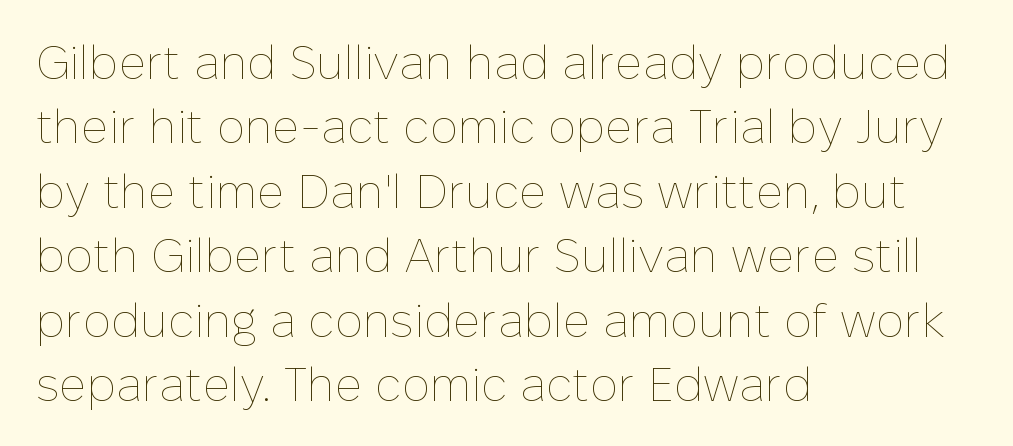
The image shows 47 px thin type, upright; set left-aligned, normal line spacing (1.37x), normal letter spacing, not underlined; low stroke contrast and a medium x-height.
